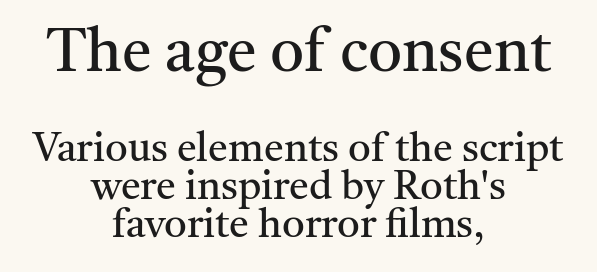
{"serif": "yes", "italic": "no", "bold": "no", "weight": "regular", "width": "normal", "stroke_contrast": "medium", "x_height": "medium", "monospaced": "no", "underline": "no", "align": "center", "line_spacing": "tight", "line_spacing_ratio": 0.95, "letter_spacing": "normal", "letter_spacing_em": 0.0, "larger_block": "first", "size_ratio": 1.5, "glyph_px": 60}
